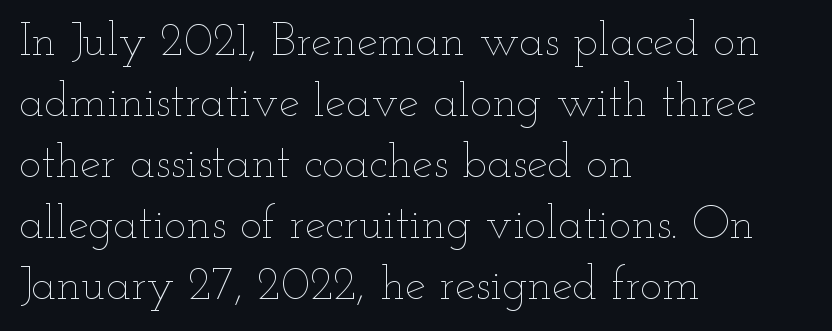
The letters look calm and open, with moderate or lighter stems. Descenders are the only things crossing below the line. A classic flush-left, rag-right setting is used for this passage. These lines were composed using upright roman letters. Nobody touched the tracking dial on this one.
